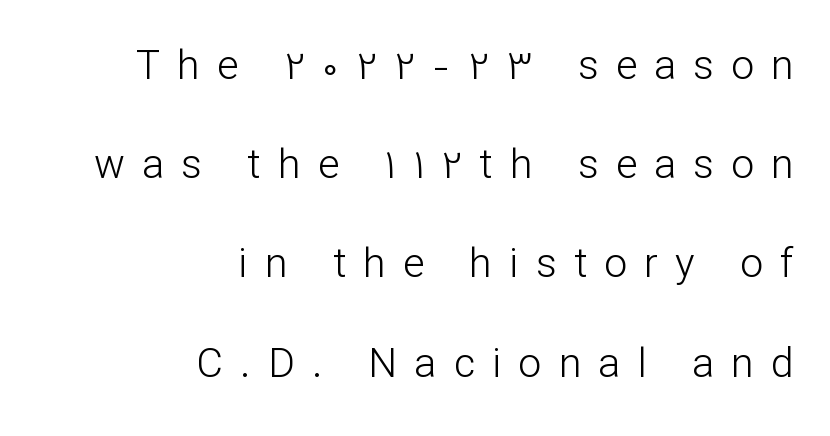
The image shows 41 px light sans-serif type, upright; set right-aligned, loose line spacing (2.42x), unusually wide letter spacing (+0.42 em), not underlined; low stroke contrast and a medium x-height.
